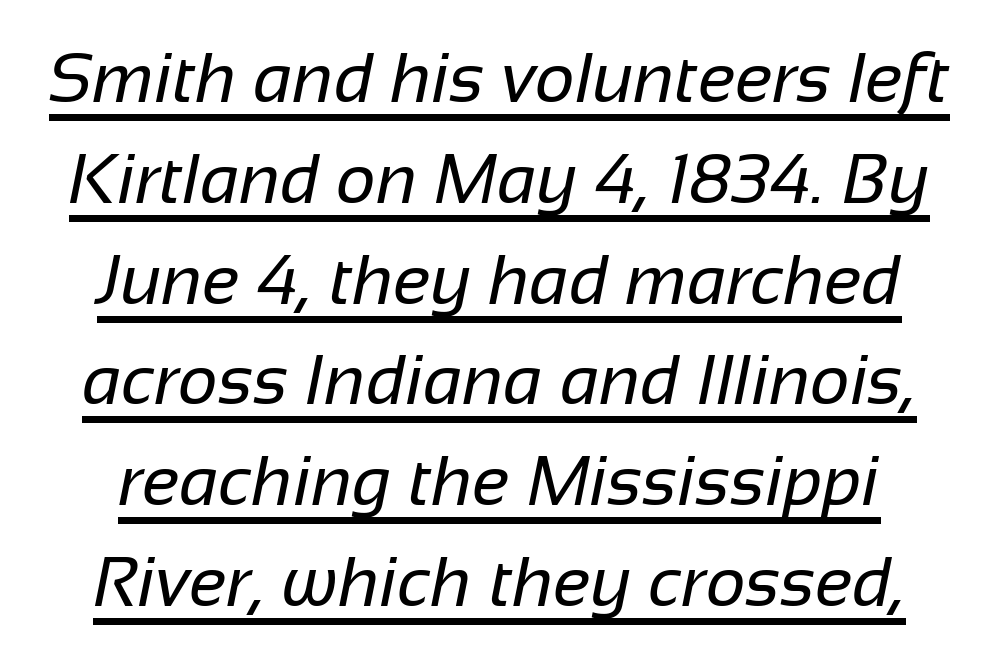
Q: Is the text bold? A: No.
Q: Is the typeface a serif or a sans-serif typeface? A: Sans-serif.
Q: Is the text underlined? A: Yes.
Q: Is the spacing between letters normal or unusually wide? A: Normal.
Q: Is the spacing between lines tight, normal or loose? A: Normal.
Q: Width (condensed, normal, or wide)? A: Normal.
Q: Stroke contrast? A: Low.
Q: x-height? A: Medium.
Q: Monospaced? A: No.
